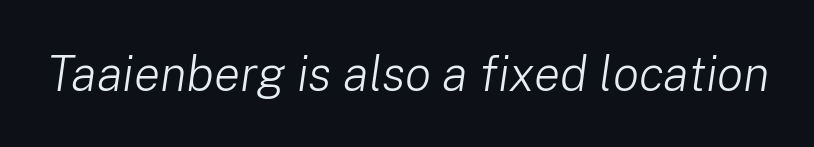
This rendering features lettering with no underline. Spacing verdict: proportional, widths tailored to each character. Nobody touched the tracking dial on this one. The axis of the letterforms is tilted away from vertical. Summary of weight: not heavy and not bold.
